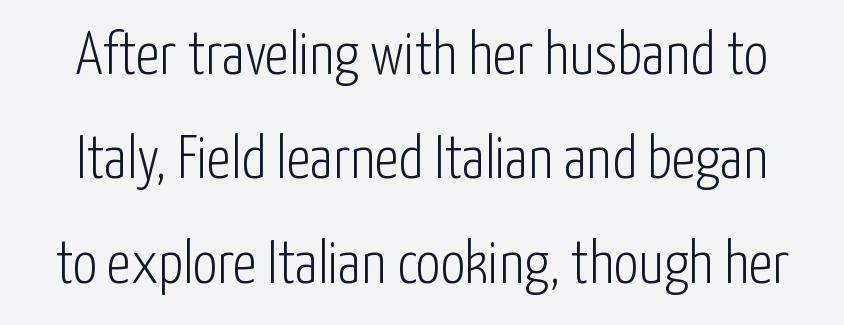
The image shows 61 px light, condensed sans-serif type, upright; set line spacing 1.71x, normal letter spacing, not underlined; low stroke contrast and a medium x-height.
